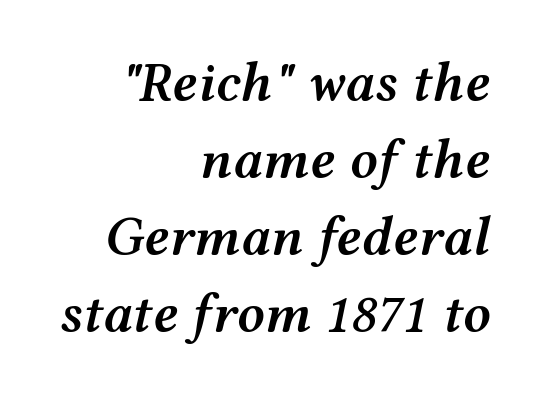
The image shows 55 px semibold, wide type, italic (leaning right); set right-aligned, normal line spacing (1.4x), normal letter spacing, not underlined; medium stroke contrast and a medium x-height.
